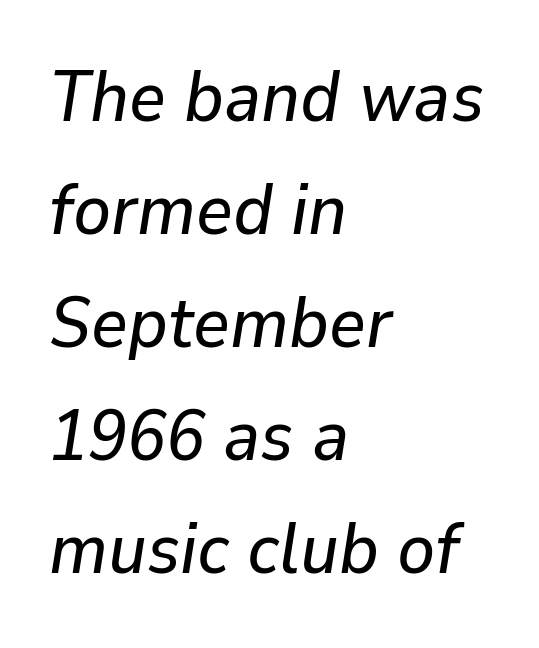
Varying glyph widths throughout — classic text-font behaviour. Notice how the passage keeps a crisp vertical edge on the left only. A bare baseline throughout the passage. The rendering keeps characters at their native spacing. Leading matches the norm, producing a regular column.
